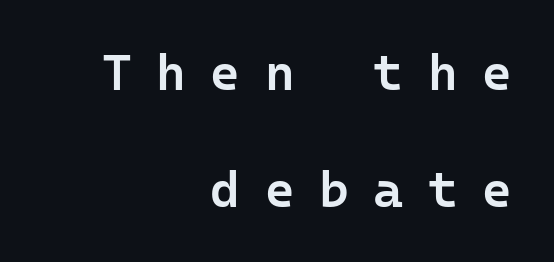
A bit beefed up — I'd call it semibold rather than bold. The letters stand upright; this is a roman face. This sample uses a sans-serif face. Display-style spreading of the glyphs; the letterfit is very open.
